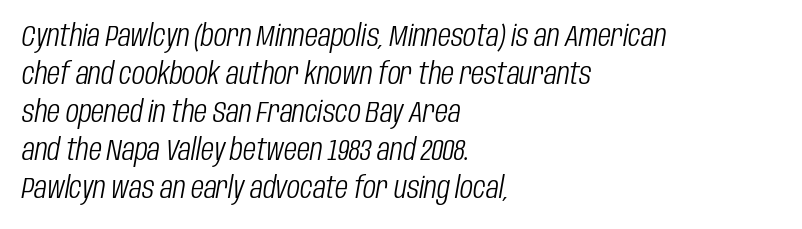
The image shows 30 px light, condensed type, italic (leaning right); set left-aligned, normal line spacing (1.27x), normal letter spacing, not underlined; low stroke contrast and a large x-height.
